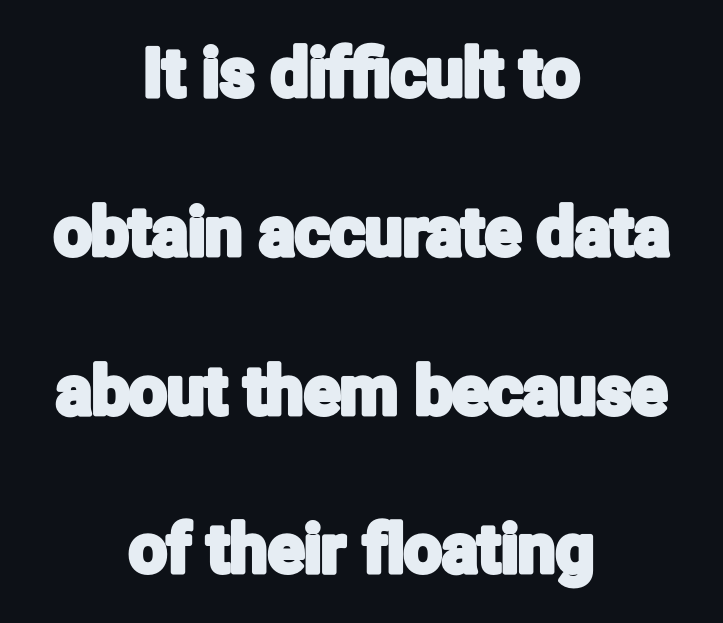
Q: Is the text italic (slanted)? A: No, it is upright.
Q: Is the typeface a serif or a sans-serif typeface? A: Sans-serif.
Q: Is the text underlined? A: No.
Q: How is the paragraph aligned? A: Centered.
Q: Is the spacing between letters normal or unusually wide? A: Normal.
Q: Is the spacing between lines tight, normal or loose? A: Loose.
Q: Width (condensed, normal, or wide)? A: Condensed.
Q: Stroke contrast? A: Low.
Q: x-height? A: Medium.
Q: Monospaced? A: No.
